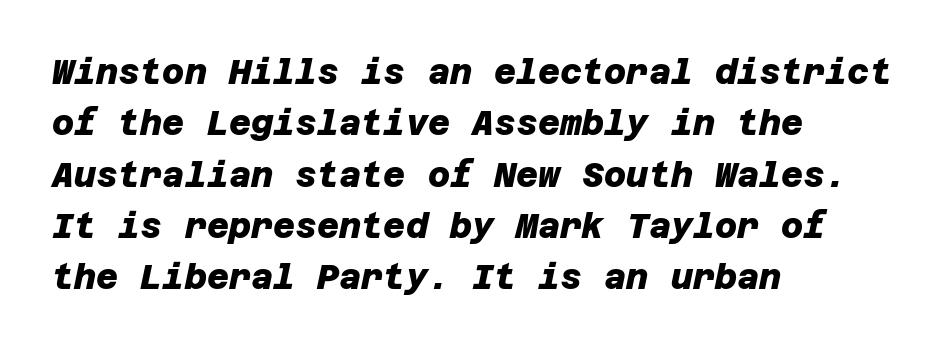
The image shows 34 px heavy sans-serif type; set left-aligned, normal line spacing (1.51x), normal letter spacing, not underlined; low stroke contrast and a large x-height.
